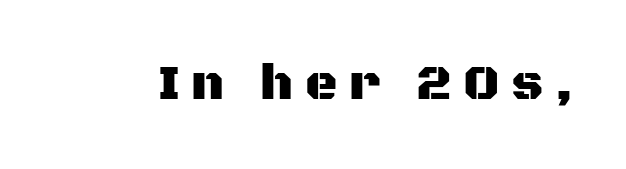
{"serif": "no", "italic": "no", "width": "normal", "stroke_contrast": "medium", "x_height": "large", "monospaced": "no", "underline": "no", "letter_spacing": "wide", "letter_spacing_em": 0.23, "glyph_px": 50}
